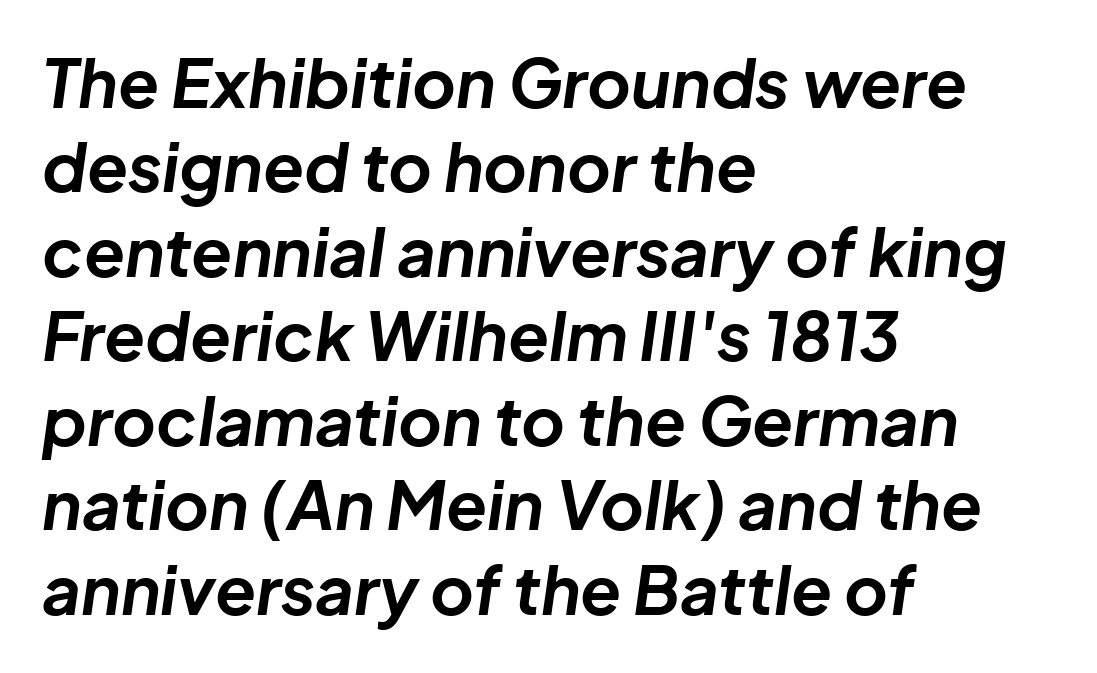
{"italic": "yes", "lean": "right", "slant_degrees": 8, "bold": "yes", "weight": "bold", "width": "normal", "stroke_contrast": "low", "x_height": "medium", "monospaced": "no", "underline": "no", "align": "left", "line_spacing": "normal", "line_spacing_ratio": 1.26, "letter_spacing": "normal", "letter_spacing_em": 0.0, "glyph_px": 67}
